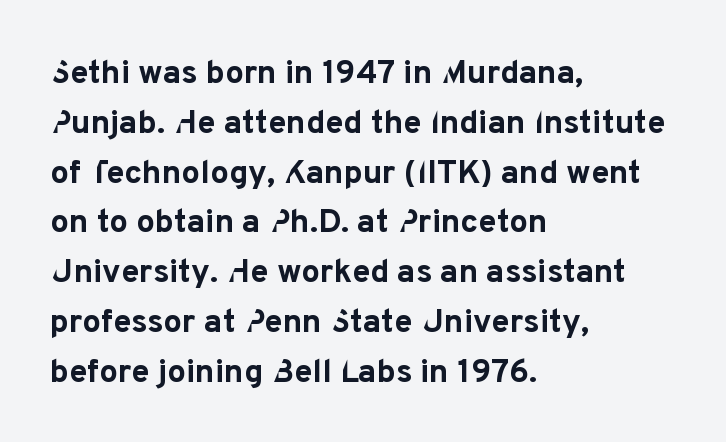
This sample uses an upright cut, with every glyph sitting square on the baseline. Grotesque or geometric, the face here clearly has no serifs. This rendering features lettering with no underline. A full-strength bold gives these letters their thick strokes. Think of a printed novel: that variable character pitch is what you see here. The text block is weighted toward the left margin, trailing off unevenly rightward.
